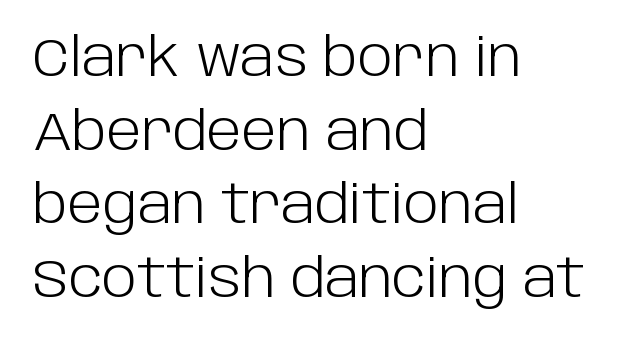
The image shows 53 px light sans-serif type, upright; set left-aligned, normal line spacing (1.39x), normal letter spacing, not underlined; low stroke contrast and a large x-height.
